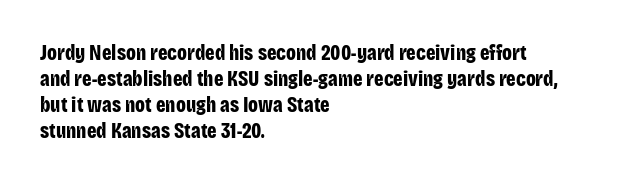
{"italic": "no", "bold": "yes", "underline": "no", "align": "left", "line_spacing_ratio": 1.24, "letter_spacing": "normal", "letter_spacing_em": 0.0, "glyph_px": 21}
